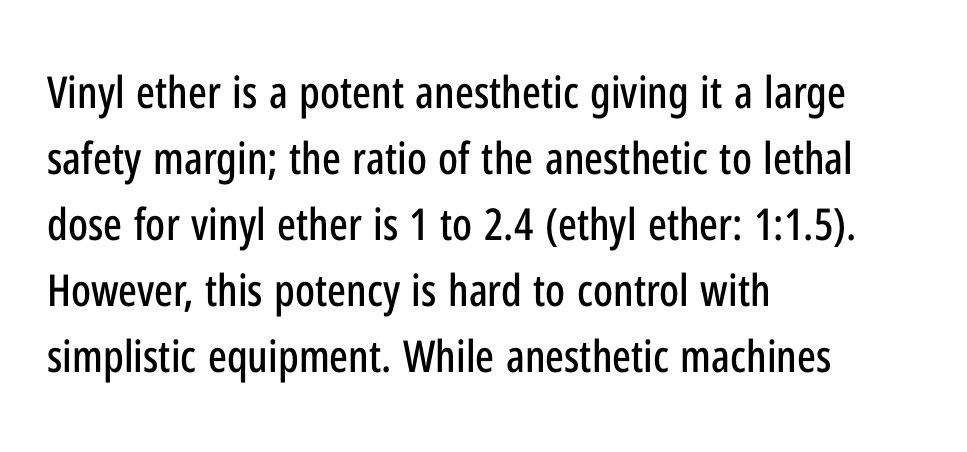
The image shows 44 px condensed sans-serif type, upright; set left-aligned, normal line spacing (1.5x), normal letter spacing, not underlined; low stroke contrast and a medium x-height.
